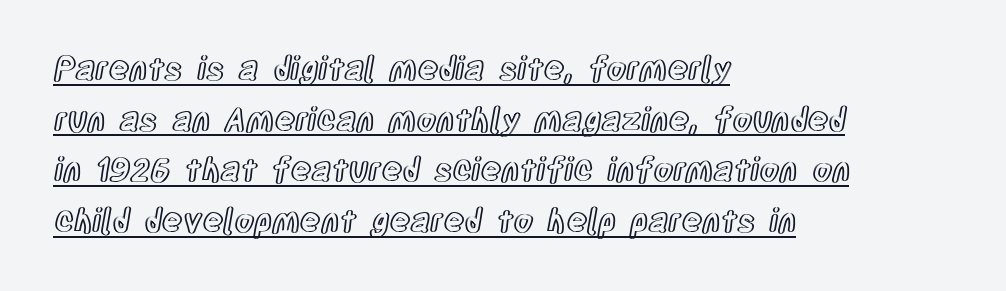
Q: Is the text italic (slanted)? A: Yes.
Q: Is the text underlined? A: Yes.
Q: How is the paragraph aligned? A: Left-aligned.
Q: Is the spacing between letters normal or unusually wide? A: Normal.
Q: Is the spacing between lines tight, normal or loose? A: Normal.
Q: Width (condensed, normal, or wide)? A: Condensed.
Q: x-height? A: Large.
Q: Monospaced? A: No.
